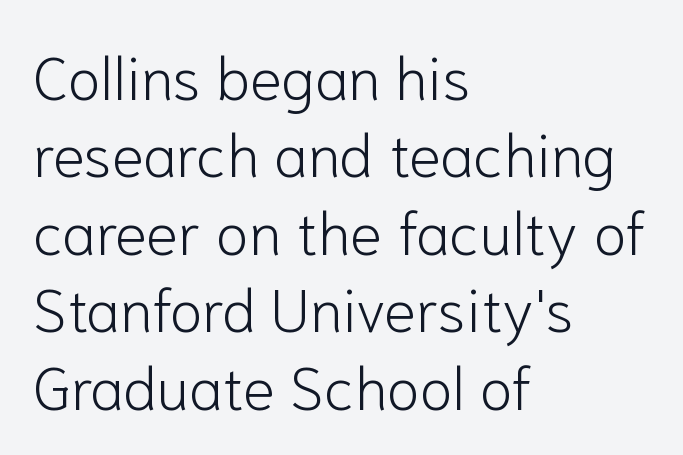
{"serif": "no", "italic": "no", "bold": "no", "weight": "light", "width": "normal", "stroke_contrast": "low", "x_height": "medium", "monospaced": "no", "underline": "no", "align": "left", "line_spacing": "normal", "line_spacing_ratio": 1.29, "letter_spacing": "normal", "letter_spacing_em": 0.0, "glyph_px": 60}
